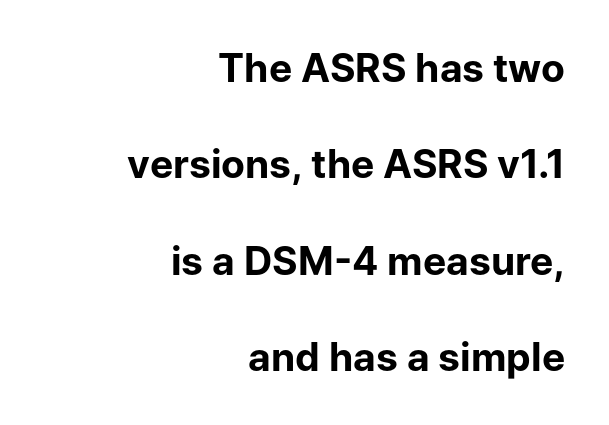
Thick stems and heavy bowls — unmistakably bold. These lines stand farther apart than default settings would place them. Looks like regular typesetting: each glyph gets only the width it needs. Letterform terminals end flat and unadorned throughout the passage. Just letters on the line, the space beneath them empty.
